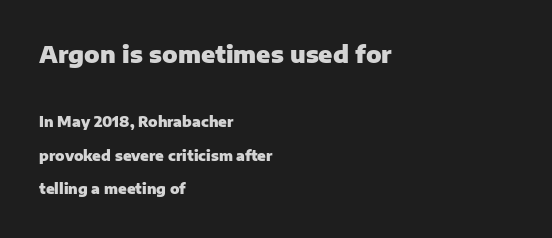
{"italic": "no", "bold": "yes", "underline": "no", "align": "left", "line_spacing": "loose", "line_spacing_ratio": 2.39, "letter_spacing": "normal", "letter_spacing_em": 0.0, "larger_block": "first", "size_ratio": 1.64, "glyph_px": 23}
